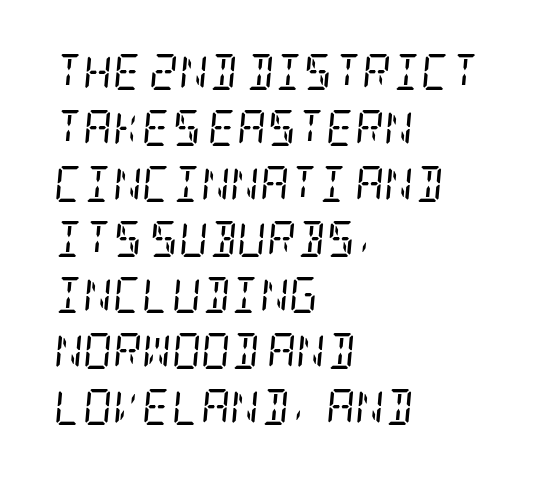
This reads as an unemphasized weight, regular at the heaviest. These lines stack with their left ends in a neat column. There's an unmistakable incline to the writing here. Yep, those are serifs on the letters. Is the letter spacing exaggerated? No — it looks like the ordinary default. Reading down the column, the eye jumps a familiar distance to each next line.
